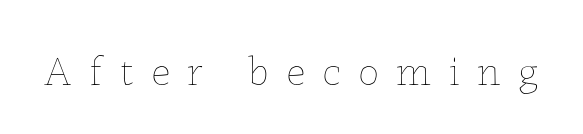
{"italic": "no", "bold": "no", "weight": "thin", "width": "normal", "stroke_contrast": "low", "x_height": "medium", "monospaced": "no", "underline": "no", "letter_spacing": "wide", "letter_spacing_em": 0.42, "glyph_px": 42}
